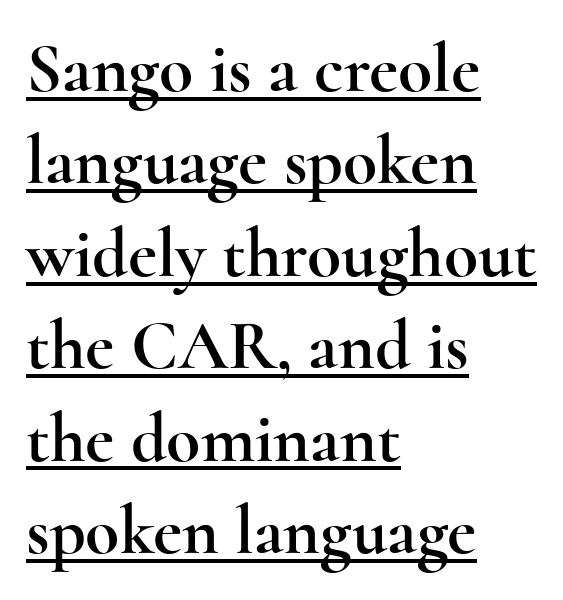
{"serif": "yes", "italic": "no", "width": "wide", "x_height": "small", "monospaced": "no", "underline": "yes", "align": "left", "line_spacing": "normal", "line_spacing_ratio": 1.32, "letter_spacing": "normal", "letter_spacing_em": 0.0, "glyph_px": 70}
